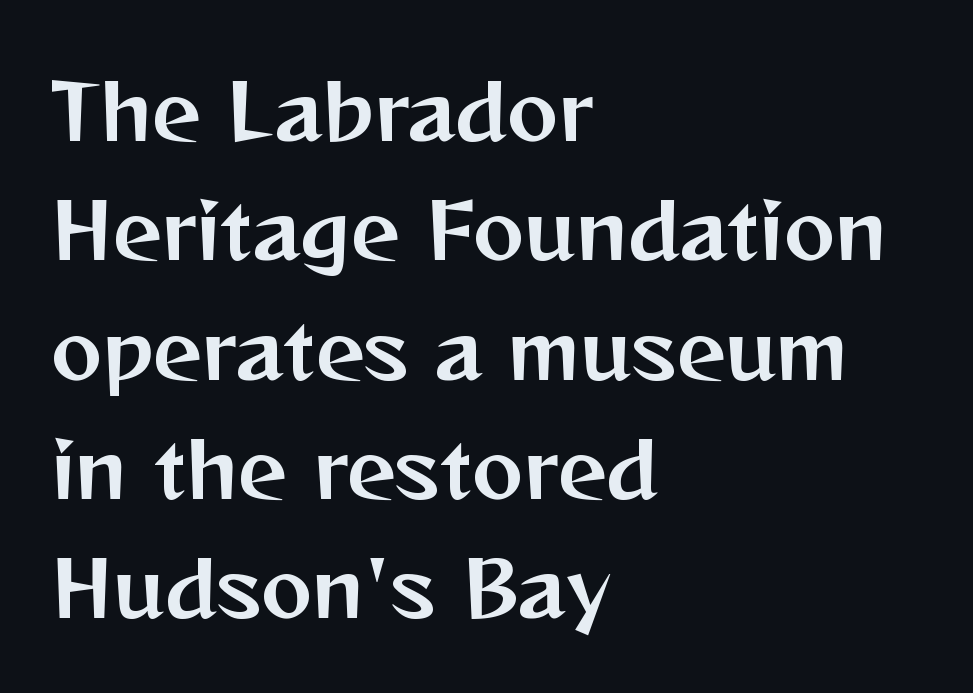
{"serif": "no", "italic": "no", "width": "normal", "stroke_contrast": "medium", "x_height": "medium", "monospaced": "no", "underline": "no", "align": "left", "line_spacing": "normal", "line_spacing_ratio": 1.55, "letter_spacing": "normal", "letter_spacing_em": 0.0, "glyph_px": 77}
